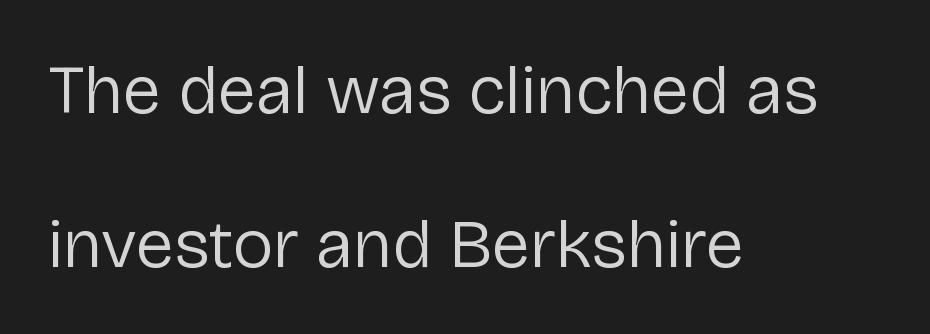
Does the leading feel generous? Absolutely, it's lavish. A typesetter would call this zero additional tracking. Beneath every word, the page is bare. Think standard paragraph weight, or any step lighter than that. Italic: no, the glyphs are upright roman.
